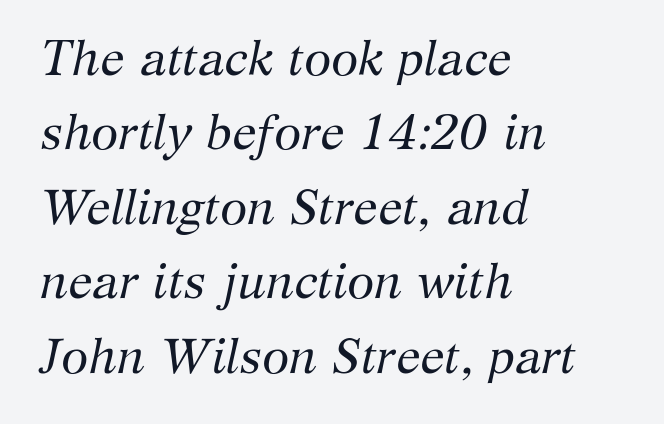
Descenders hang freely into open space. Between one letter and the next there's only the usual sliver of space. In terms of letterform style, serifs are clearly present. Does the leading feel generous? No, just average. Would a proofreader flag this as italicized? Yes.
